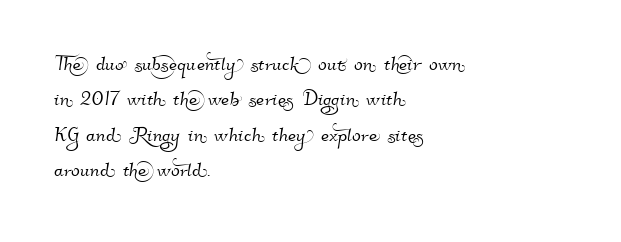
A clean baseline with only descenders dipping below it. These lines are set flush left with a ragged right edge. The rendering uses a moderate line-height, typical for paragraphs. The line texture is even and compact thanks to regular tracking.
